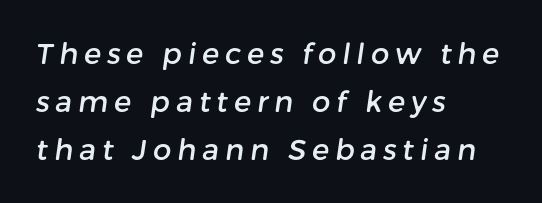
The image shows 29 px sans-serif type; set left-aligned, normal line spacing (1.65x), unusually wide letter spacing (+0.2 em), not underlined; low stroke contrast and a medium x-height.
